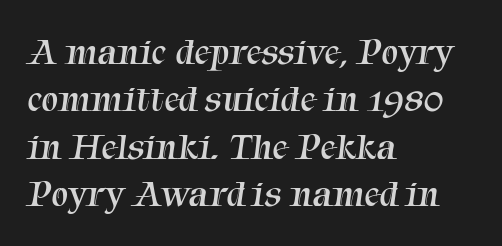
Honestly, the letter spacing is just normal — you wouldn't notice it. Honestly, the row spacing looks completely unremarkable. The font family rendered here belongs to the serif group. The zone under the glyphs is completely vacant. The strokes are not fattened; the text isn't bold. Here the designer chose a conventional face with non-uniform glyph widths.
